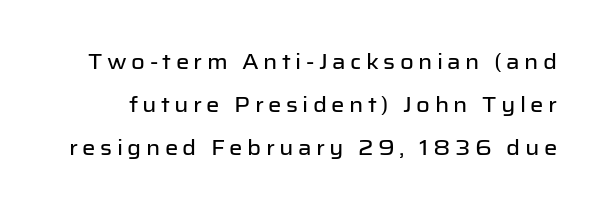
The lines are spread far apart with generous leading. Clear beneath every line of the passage. Does extra space separate the letters? Yes, quite a lot of it. Posture: vertical.
